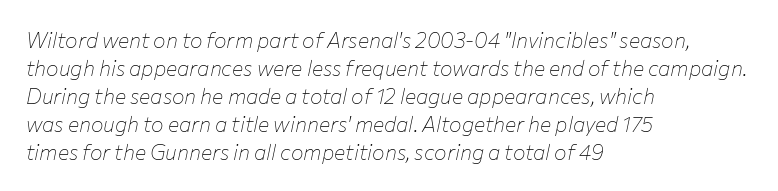
Q: Is the text bold? A: No.
Q: Is the text italic (slanted)? A: Yes, it leans right by about 12 degrees.
Q: Is the text underlined? A: No.
Q: How is the paragraph aligned? A: Left-aligned.
Q: Is the spacing between letters normal or unusually wide? A: Normal.
Q: Is the spacing between lines tight, normal or loose? A: Normal.
